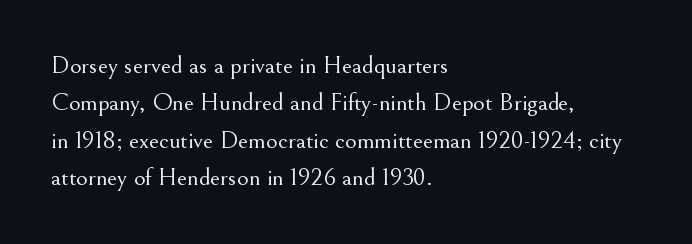
In CSS terms this would be text-align: left. Descenders are the only things crossing below the line. One glance says typical: line gaps are just what's usual. This is the regular roman posture of the typeface.
